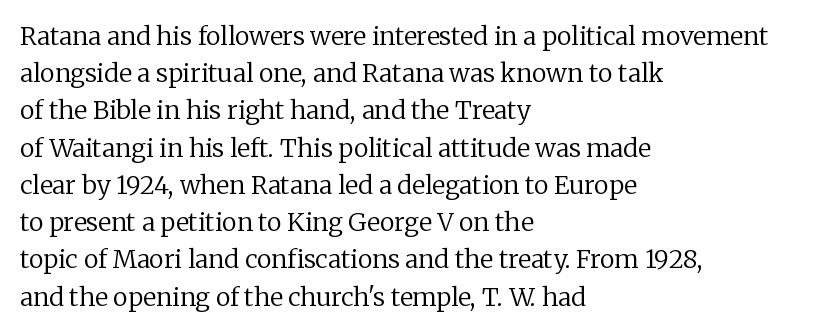
{"italic": "no", "bold": "no", "underline": "no", "align": "left", "line_spacing": "normal", "line_spacing_ratio": 1.49, "letter_spacing": "normal", "letter_spacing_em": 0.0, "glyph_px": 25}
